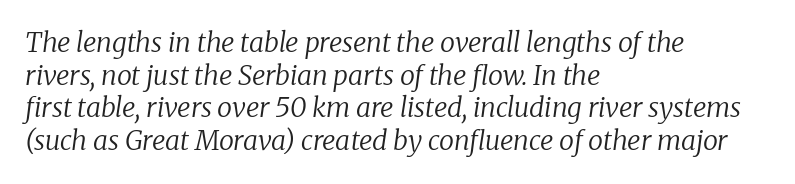
Only glyphs here, with clear space below each row. Italic? Definitely — the glyphs are oblique. Is the type heavy? It reads as light-to-regular instead. What stands out about the letter spacing? Nothing — it is the standard amount. The typesetter chose a ragged-right arrangement here.
